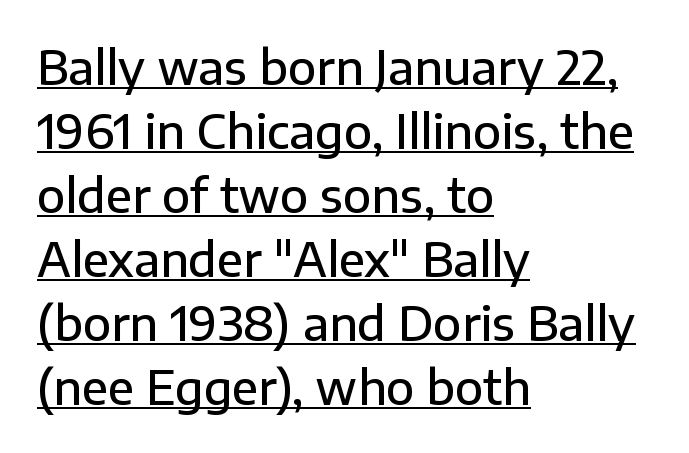
Q: Is the text bold? A: Semi-bold.
Q: Is the text italic (slanted)? A: No, it is upright.
Q: Is the typeface a serif or a sans-serif typeface? A: Sans-serif.
Q: Is the text underlined? A: Yes.
Q: How is the paragraph aligned? A: Left-aligned.
Q: Is the spacing between letters normal or unusually wide? A: Normal.
Q: Is the spacing between lines tight, normal or loose? A: Normal.
Q: Width (condensed, normal, or wide)? A: Normal.
Q: Stroke contrast? A: Low.
Q: x-height? A: Medium.
Q: Monospaced? A: No.
